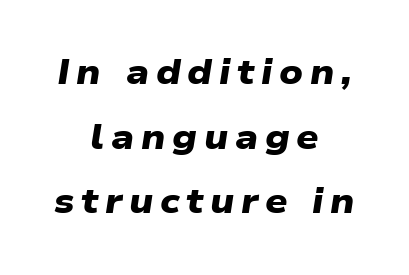
{"serif": "no", "bold": "yes", "weight": "heavy", "width": "wide", "stroke_contrast": "low", "x_height": "medium", "monospaced": "no", "underline": "no", "align": "center", "line_spacing_ratio": 1.85, "glyph_px": 35}
